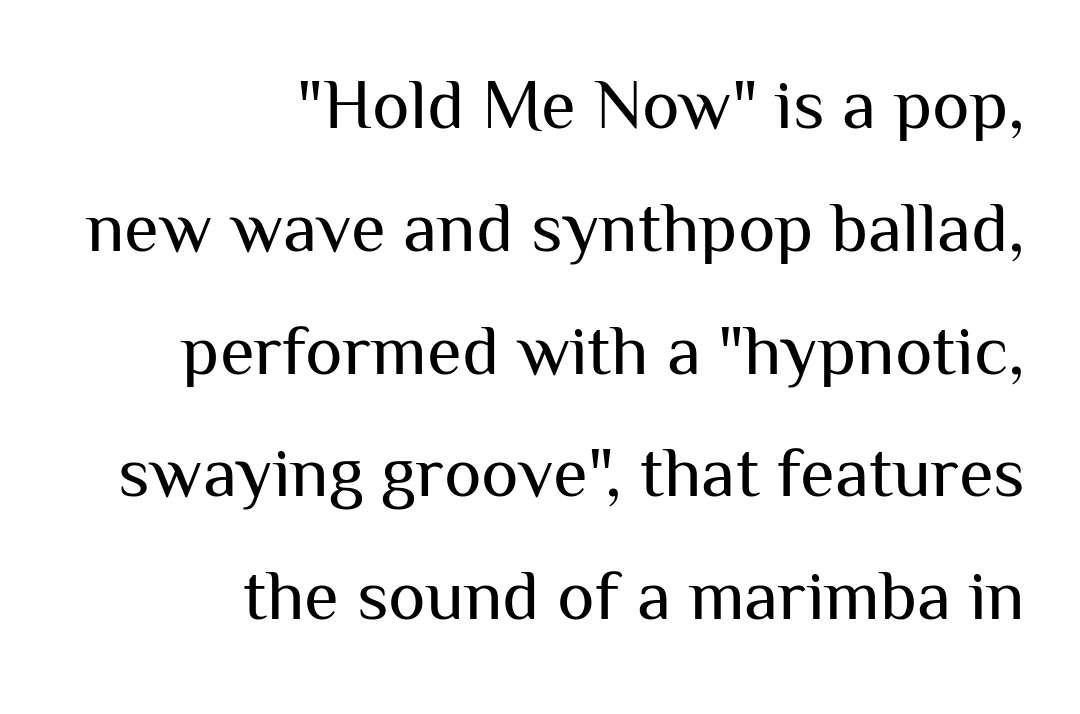
Q: Is the text bold? A: No.
Q: Is the text italic (slanted)? A: No, it is upright.
Q: Is the typeface a serif or a sans-serif typeface? A: Sans-serif.
Q: Is the text underlined? A: No.
Q: How is the paragraph aligned? A: Right-aligned.
Q: Is the spacing between letters normal or unusually wide? A: Normal.
Q: Width (condensed, normal, or wide)? A: Normal.
Q: Stroke contrast? A: Medium.
Q: x-height? A: Medium.
Q: Monospaced? A: No.
